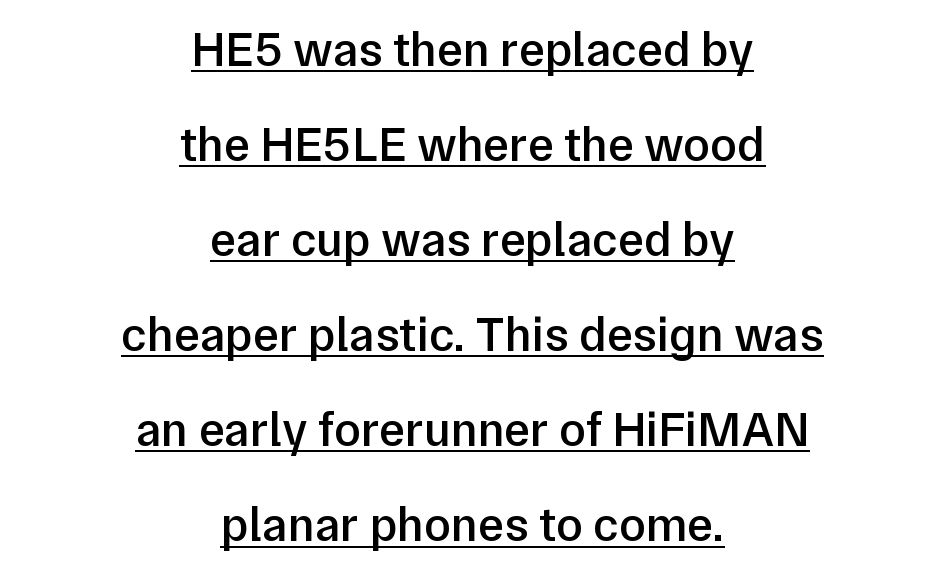
The image shows 49 px semibold sans-serif type, upright; set centered, loose line spacing (1.94x), normal letter spacing, underlined; low stroke contrast and a medium x-height.
